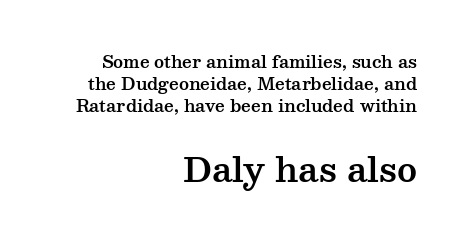
{"serif": "yes", "italic": "no", "width": "wide", "stroke_contrast": "medium", "x_height": "medium", "monospaced": "no", "underline": "no", "align": "right", "line_spacing": "normal", "line_spacing_ratio": 1.3, "letter_spacing": "normal", "letter_spacing_em": 0.0, "larger_block": "second", "size_ratio": 2.0, "glyph_px": 34}
